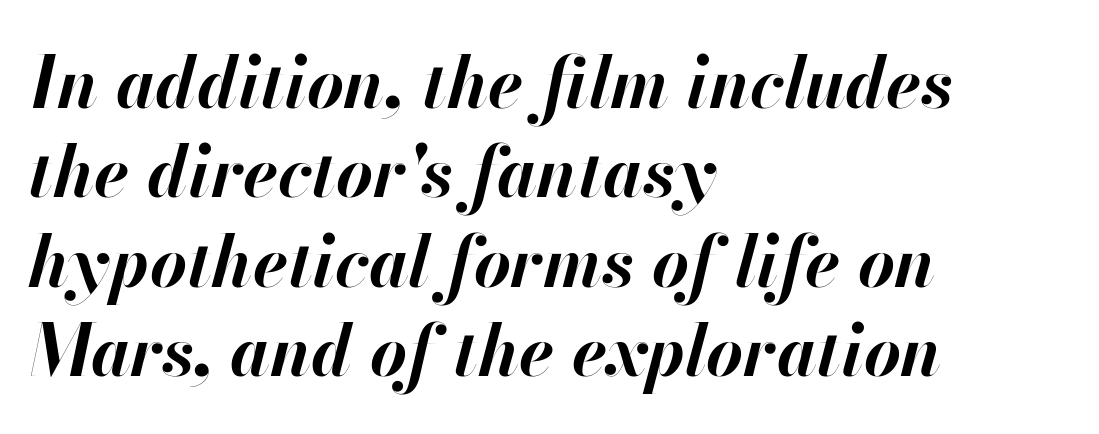
{"italic": "yes", "lean": "right", "slant_degrees": 13, "bold": "yes", "weight": "bold", "width": "normal", "stroke_contrast": "high", "x_height": "small", "monospaced": "no", "underline": "no", "align": "left", "line_spacing": "normal", "line_spacing_ratio": 1.26, "letter_spacing": "normal", "letter_spacing_em": 0.0, "glyph_px": 71}
